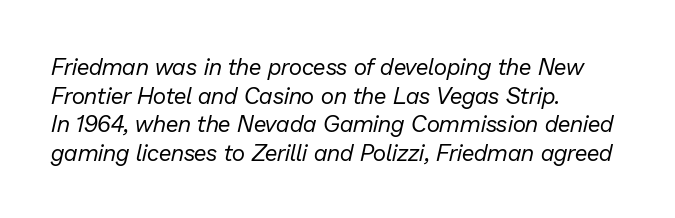
Alignment: flush left. Compared with a typical body face, this is equally light or lighter still. The lines sit at an ordinary, default distance from one another. There is no visible air inserted between adjacent glyphs.
